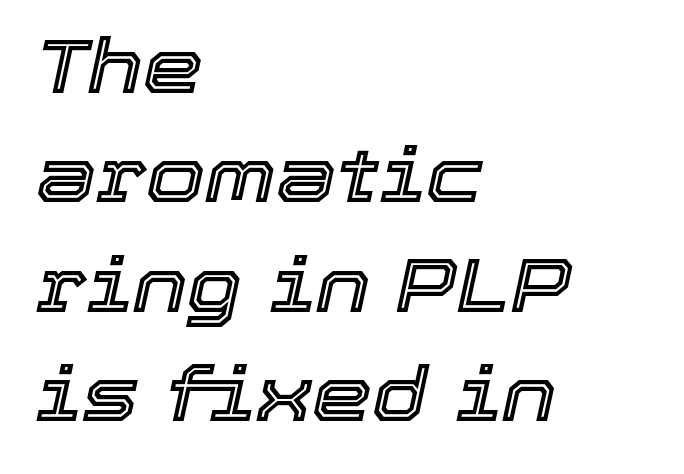
The image shows 76 px text type, italic (leaning right); set left-aligned, normal line spacing (1.44x), normal letter spacing, not underlined; a medium x-height.
